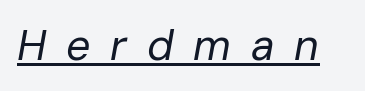
Q: Is the text bold? A: No.
Q: Is the text italic (slanted)? A: Yes, it leans right by about 10 degrees.
Q: Is the text underlined? A: Yes.
Q: Is the spacing between letters normal or unusually wide? A: Unusually wide.
Q: Width (condensed, normal, or wide)? A: Normal.
Q: Stroke contrast? A: Low.
Q: x-height? A: Medium.
Q: Monospaced? A: No.
